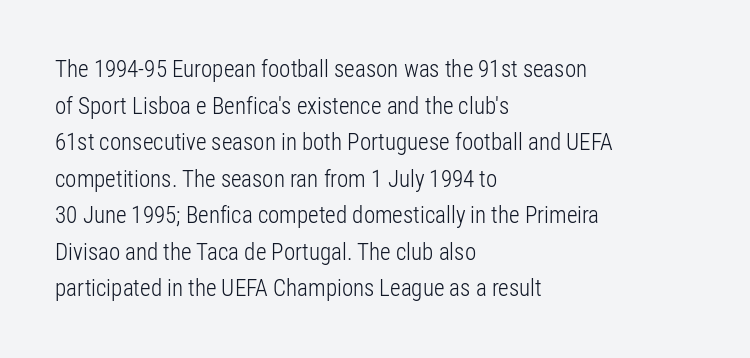
Q: Is the text bold? A: No.
Q: Is the text italic (slanted)? A: No, it is upright.
Q: Is the text underlined? A: No.
Q: How is the paragraph aligned? A: Left-aligned.
Q: Is the spacing between letters normal or unusually wide? A: Normal.
Q: Is the spacing between lines tight, normal or loose? A: Normal.
